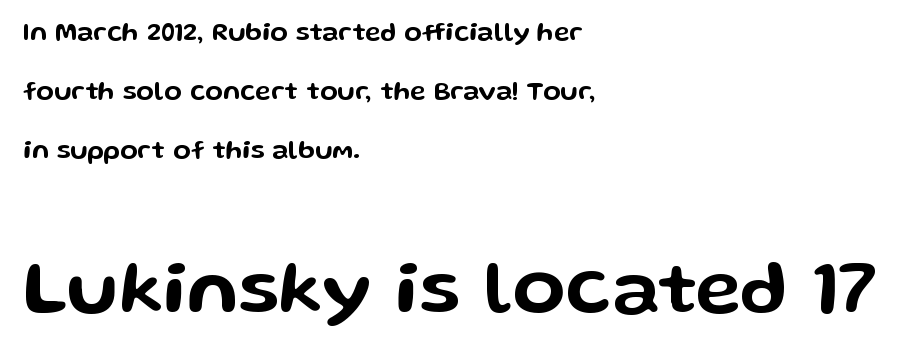
The words here are not underlined. Line starts are locked; line ends wander. No extra tracking has been applied to these lines. You can tell from the bare stems that sans-serif type was used. Which chunk is bigger? The second one — the bottom block dwarfs the top. A roman cut, with each character standing at attention.
